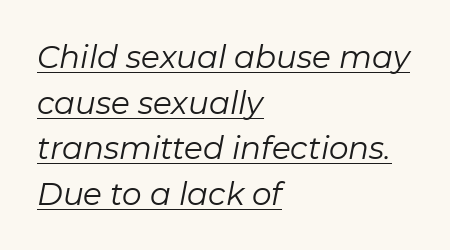
Compared with ordinary roman type, these characters are visibly tilted. The words here are underlined. Do the characters align in a grid? No, the font is proportional. A quiet, ordinary-to-light weight characterises the typeface. Normally led — the rows are evenly, conventionally spaced. Short and long lines alike share a common starting point at left.
